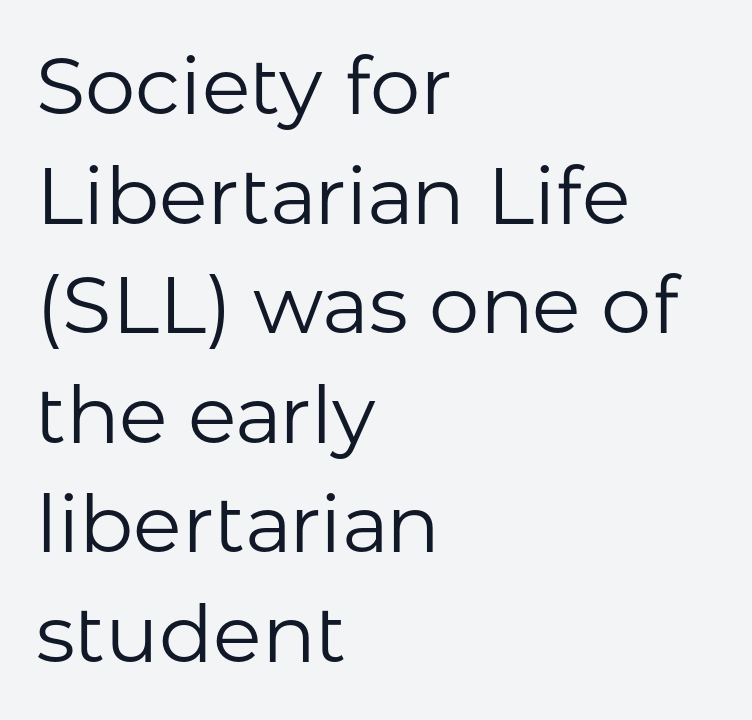
The letters advance in unequal steps, a hallmark of proportional type. Notice how the stems are strictly vertical — no italics here. Each letter's strokes conclude bluntly, with no projecting serifs. Casual observation: everything's shoved over to the left. Short note: letters normally spaced.
